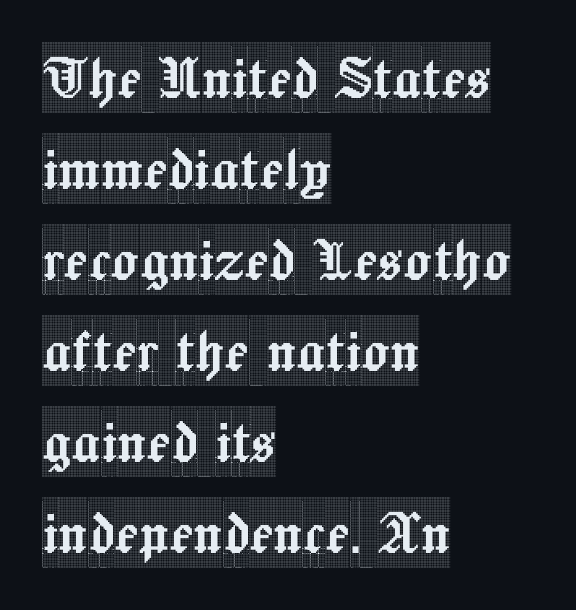
Q: Is the text italic (slanted)? A: No, it is upright.
Q: Is the typeface a serif or a sans-serif typeface? A: Serif.
Q: Is the text underlined? A: No.
Q: How is the paragraph aligned? A: Left-aligned.
Q: Is the spacing between letters normal or unusually wide? A: Normal.
Q: Is the spacing between lines tight, normal or loose? A: Normal.
Q: Width (condensed, normal, or wide)? A: Condensed.
Q: x-height? A: Large.
Q: Monospaced? A: No.
